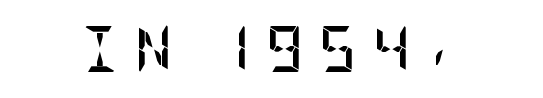
The image shows 46 px semibold, condensed sans-serif type, upright; set unusually wide letter spacing (+0.34 em), not underlined; low stroke contrast and a large x-height.
